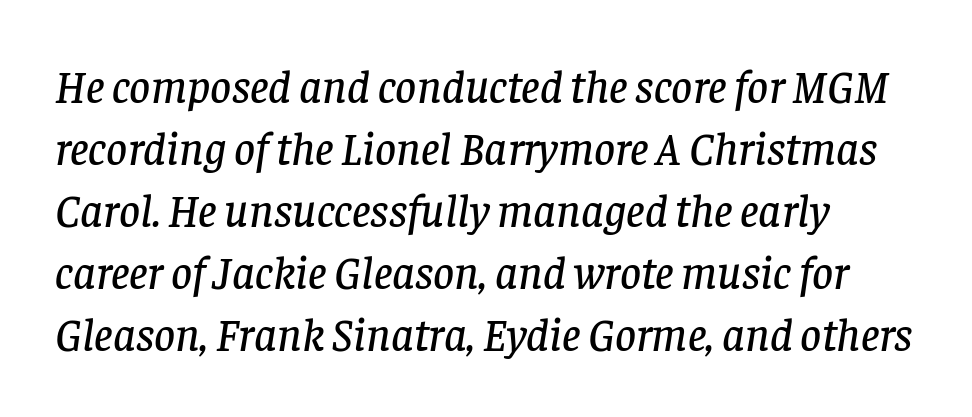
{"serif": "yes", "italic": "yes", "lean": "right", "slant_degrees": 8, "width": "normal", "stroke_contrast": "low", "x_height": "large", "monospaced": "no", "underline": "no", "align": "left", "line_spacing": "normal", "line_spacing_ratio": 1.35, "letter_spacing": "normal", "letter_spacing_em": 0.0, "glyph_px": 46}
